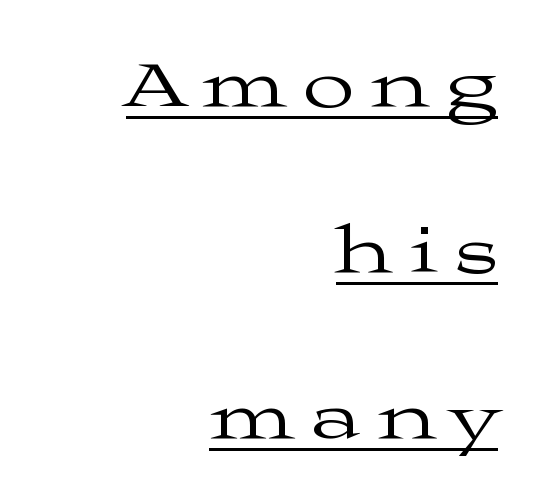
Q: Is the text bold? A: No.
Q: Is the text italic (slanted)? A: No, it is upright.
Q: Is the typeface a serif or a sans-serif typeface? A: Serif.
Q: Is the text underlined? A: Yes.
Q: How is the paragraph aligned? A: Right-aligned.
Q: Is the spacing between letters normal or unusually wide? A: Unusually wide.
Q: Is the spacing between lines tight, normal or loose? A: Loose.
Q: Width (condensed, normal, or wide)? A: Wide.
Q: Stroke contrast? A: Medium.
Q: x-height? A: Medium.
Q: Monospaced? A: No.
